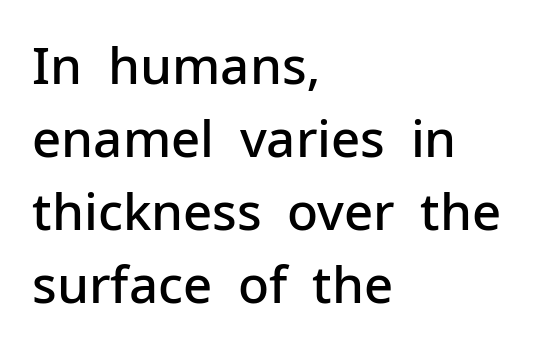
Q: Is the text bold? A: Semi-bold.
Q: Is the text italic (slanted)? A: No, it is upright.
Q: Is the typeface a serif or a sans-serif typeface? A: Sans-serif.
Q: Is the text underlined? A: No.
Q: How is the paragraph aligned? A: Left-aligned.
Q: Is the spacing between letters normal or unusually wide? A: Normal.
Q: Is the spacing between lines tight, normal or loose? A: Normal.
Q: Width (condensed, normal, or wide)? A: Normal.
Q: Stroke contrast? A: Low.
Q: x-height? A: Medium.
Q: Monospaced? A: No.
